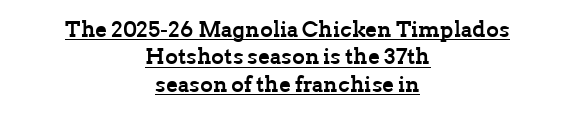
Q: Is the text bold? A: Yes.
Q: Is the text italic (slanted)? A: No, it is upright.
Q: Is the text underlined? A: Yes.
Q: How is the paragraph aligned? A: Centered.
Q: Is the spacing between letters normal or unusually wide? A: Normal.
Q: Is the spacing between lines tight, normal or loose? A: Normal.
